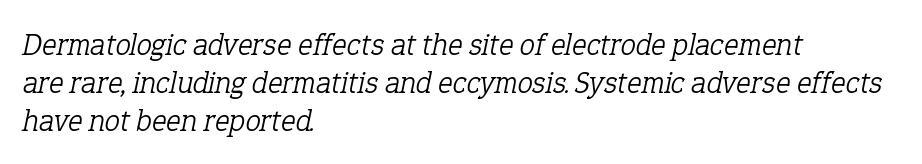
Q: Is the text bold? A: No.
Q: Is the text italic (slanted)? A: Yes, it leans right by about 12 degrees.
Q: Is the typeface a serif or a sans-serif typeface? A: Serif.
Q: Is the text underlined? A: No.
Q: How is the paragraph aligned? A: Left-aligned.
Q: Is the spacing between letters normal or unusually wide? A: Normal.
Q: Width (condensed, normal, or wide)? A: Normal.
Q: Stroke contrast? A: Low.
Q: x-height? A: Medium.
Q: Monospaced? A: No.
